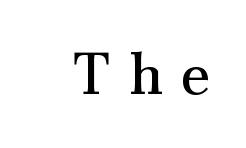
The image shows 58 px regular-weight serif type, upright; set unusually wide letter spacing (+0.31 em), not underlined; medium stroke contrast and a small x-height.
